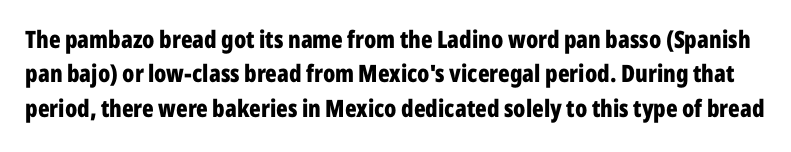
{"italic": "no", "bold": "yes", "underline": "no", "line_spacing": "normal", "line_spacing_ratio": 1.43, "letter_spacing": "normal", "letter_spacing_em": 0.0, "glyph_px": 24}
